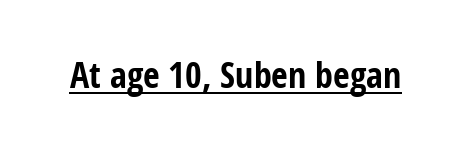
{"serif": "no", "italic": "no", "bold": "yes", "weight": "bold", "width": "condensed", "stroke_contrast": "low", "x_height": "medium", "monospaced": "no", "underline": "yes", "letter_spacing": "normal", "letter_spacing_em": 0.0, "glyph_px": 36}
